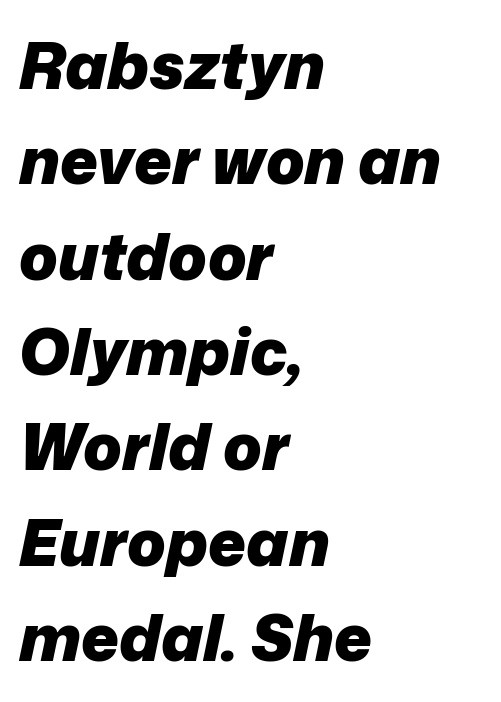
The image shows 64 px heavy type, italic (leaning right); set left-aligned, normal line spacing (1.49x), normal letter spacing, not underlined; low stroke contrast and a medium x-height.
